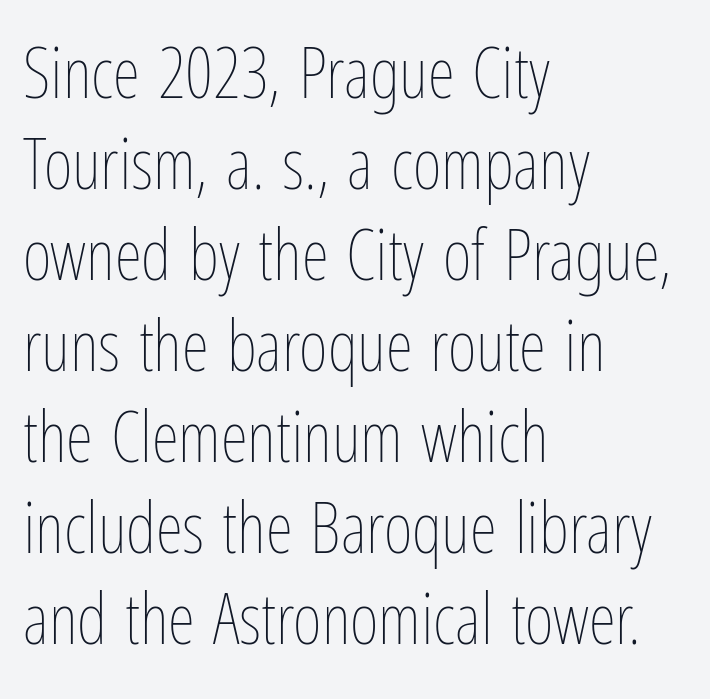
Characters remain perfectly vertical along every line. Leading: standard. The rag falls on the right side of this text block. Each letter keeps its own natural width here, so spacing adapts to shape. Words float on clear page, feet unadorned.
